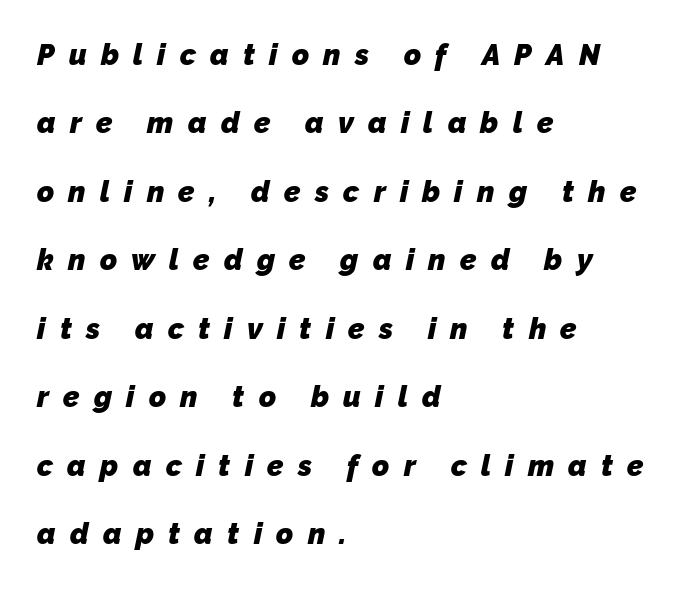
Beneath every word, the page is bare. The lines are quadded left. The gaps between neighbouring characters are conspicuously large. Its strokes are broad and dark, the hallmark of bold type.
